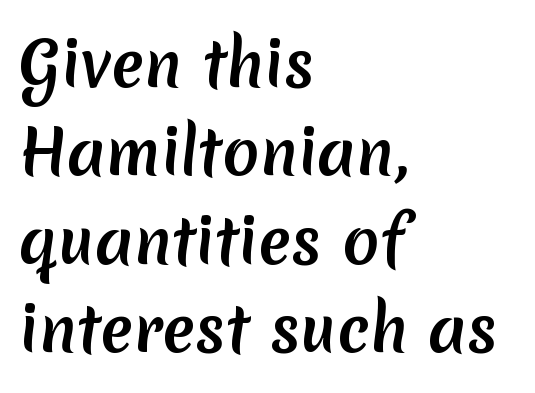
The image shows 61 px semibold sans-serif type; set left-aligned, normal line spacing (1.45x), normal letter spacing, not underlined; low stroke contrast and a medium x-height.
